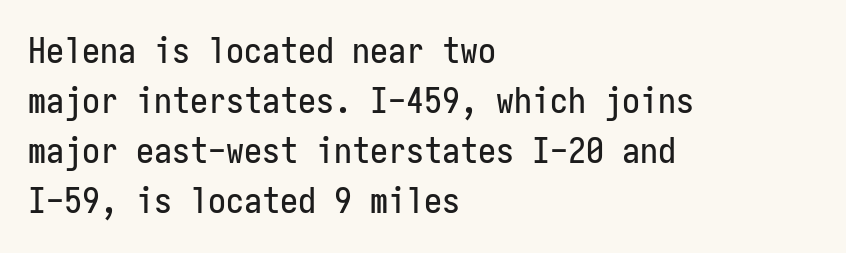
Is this a sans? Yes — the strokes have no serifs. Line beginnings align vertically; line endings do not. Does the lettering tilt? It doesn't — this is upright. The letters sit at their default tracking, neither squeezed nor spread. The face used here is monospaced, like something from a code editor. A clean baseline with only descenders dipping below it.
